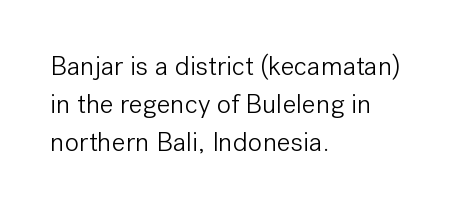
The image shows 27 px text type, upright; set left-aligned, normal line spacing (1.4x), normal letter spacing, not underlined.
